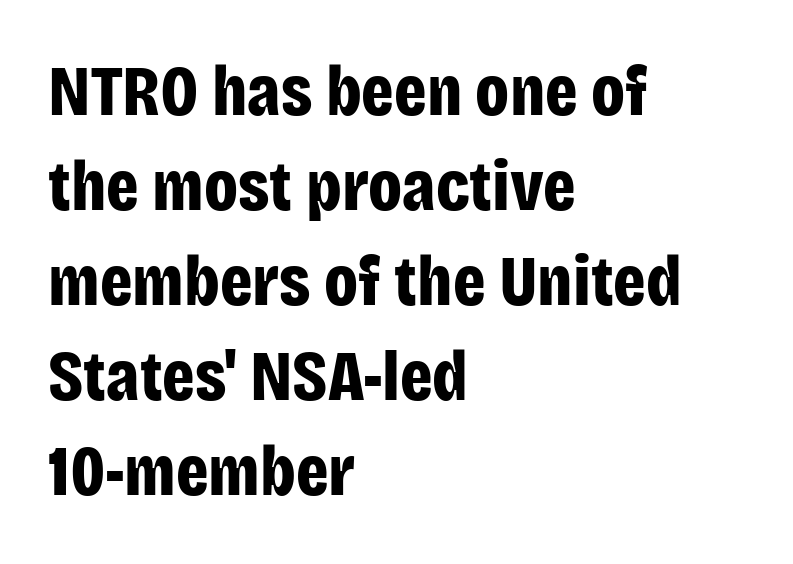
{"serif": "no", "italic": "no", "bold": "yes", "weight": "bold", "width": "condensed", "stroke_contrast": "low", "x_height": "large", "monospaced": "no", "underline": "no", "align": "left", "line_spacing": "normal", "line_spacing_ratio": 1.32, "letter_spacing": "normal", "letter_spacing_em": 0.0, "glyph_px": 72}
